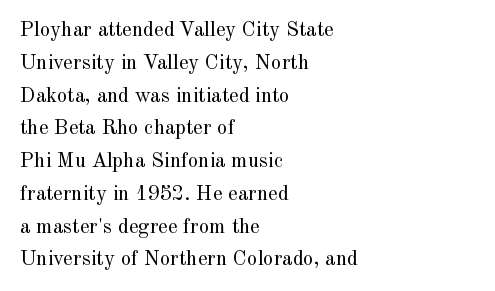
Upright lettering throughout. The rows are spaced the way most documents space them. These lines stack with their left ends in a neat column. The space beneath each line is pristine and unruled. This sample uses plain, unmodified letter spacing. Stem width sits at or under what a default text font uses.
